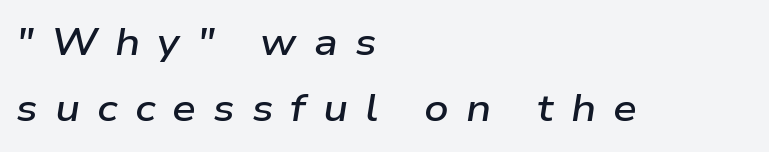
Q: Is the text bold? A: Semi-bold.
Q: Is the text italic (slanted)? A: Yes, it leans right by about 9 degrees.
Q: Is the text underlined? A: No.
Q: How is the paragraph aligned? A: Left-aligned.
Q: Is the spacing between letters normal or unusually wide? A: Unusually wide.
Q: Width (condensed, normal, or wide)? A: Wide.
Q: Stroke contrast? A: Low.
Q: x-height? A: Medium.
Q: Monospaced? A: No.
